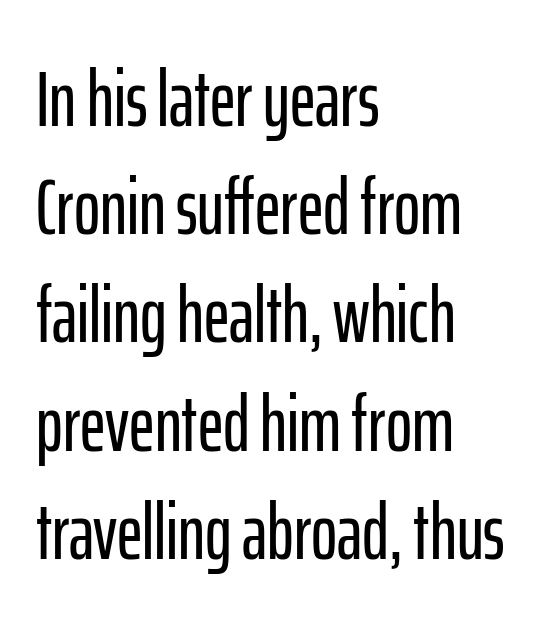
{"serif": "no", "italic": "no", "width": "condensed", "stroke_contrast": "low", "x_height": "medium", "monospaced": "no", "underline": "no", "align": "left", "line_spacing": "normal", "line_spacing_ratio": 1.37, "letter_spacing": "normal", "letter_spacing_em": 0.0, "glyph_px": 79}
